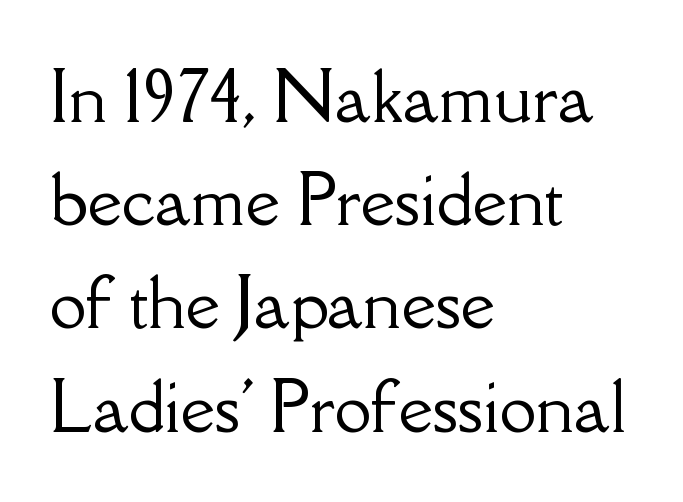
The image shows 67 px serif type, upright; set left-aligned, normal line spacing (1.54x), normal letter spacing, not underlined; low stroke contrast and a small x-height.
